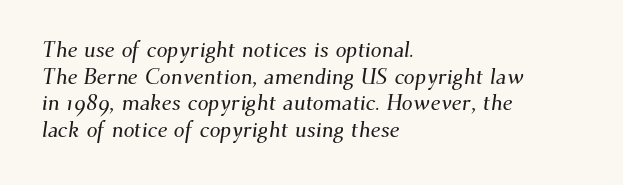
{"underline": "no", "align": "left", "line_spacing_ratio": 1.21, "letter_spacing": "normal", "letter_spacing_em": 0.0, "glyph_px": 22}
